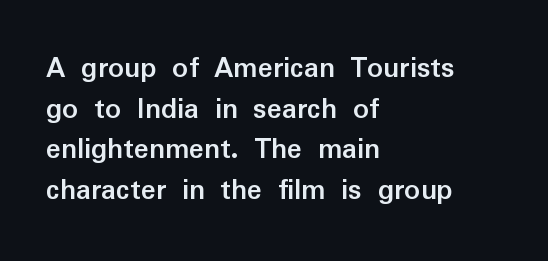
Nothing unusual about the tracking: characters are spaced as the font intends. Short and long lines alike share a common starting point at left. A normal amount of white space separates one row of letters from the next. Emphasis by weight is at full strength: bold. In terms of letterform style, serifs are entirely absent.
